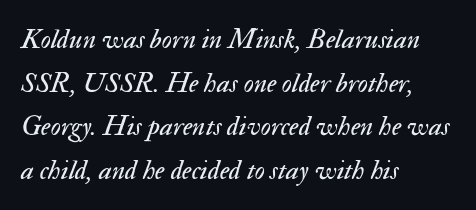
The image shows 28 px regular-weight type, italic (leaning right); set left-aligned, normal line spacing (1.56x), normal letter spacing, not underlined; medium stroke contrast and a small x-height.
